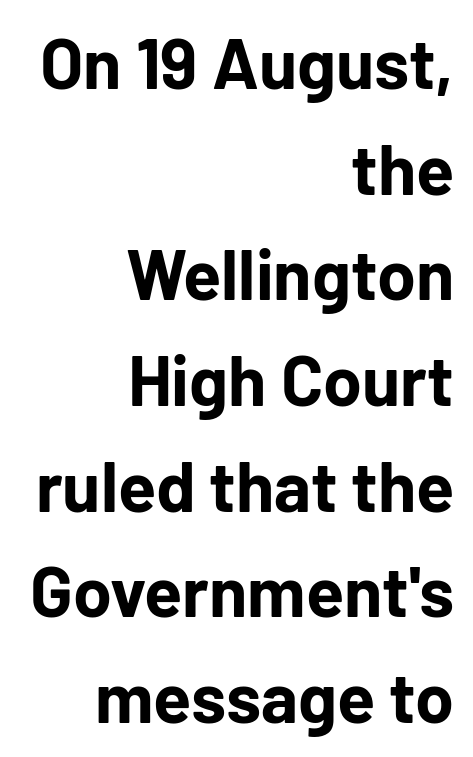
Leftover space on each line is placed entirely before the opening word. Leading: standard. Style check: upright. Proportional: the letters do not fall into vertical columns. Is the type bold? Yes — the strokes are clearly thick and heavy.
